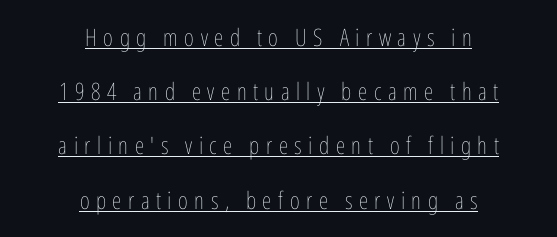
{"italic": "no", "bold": "no", "underline": "yes", "align": "center", "line_spacing": "loose", "line_spacing_ratio": 2.26, "letter_spacing": "wide", "letter_spacing_em": 0.27, "glyph_px": 24}
